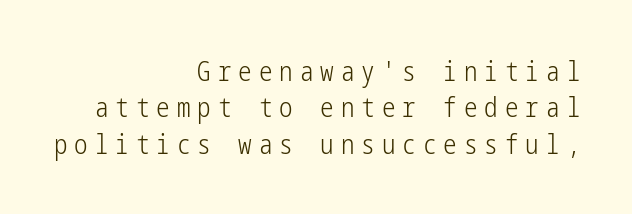
{"italic": "no", "bold": "no", "underline": "no", "align": "right", "line_spacing": "normal", "line_spacing_ratio": 1.35, "letter_spacing": "wide", "letter_spacing_em": 0.26, "glyph_px": 27}
